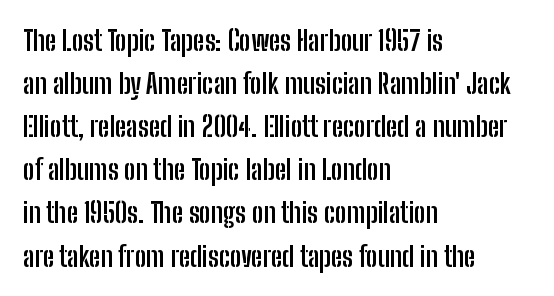
{"serif": "no", "italic": "no", "bold": "yes", "weight": "semibold", "width": "condensed", "stroke_contrast": "low", "x_height": "medium", "monospaced": "no", "underline": "no", "align": "left", "line_spacing": "normal", "line_spacing_ratio": 1.54, "letter_spacing": "normal", "letter_spacing_em": 0.0, "glyph_px": 28}
